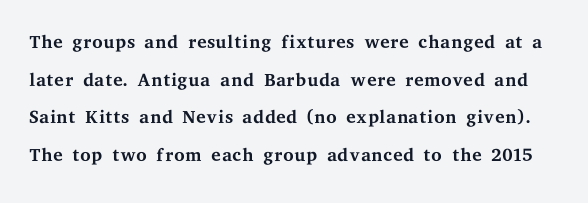
{"italic": "no", "bold": "no", "underline": "no", "line_spacing": "normal", "line_spacing_ratio": 1.39, "letter_spacing": "normal", "letter_spacing_em": 0.0, "glyph_px": 27}
